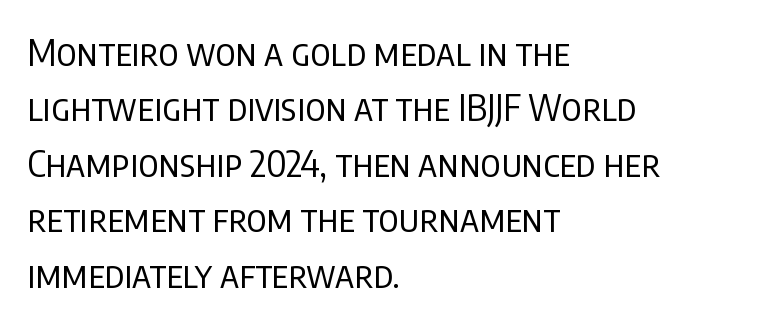
{"serif": "no", "italic": "no", "bold": "no", "weight": "regular", "width": "condensed", "stroke_contrast": "low", "x_height": "large", "monospaced": "no", "underline": "no", "align": "left", "line_spacing": "normal", "line_spacing_ratio": 1.5, "letter_spacing": "normal", "letter_spacing_em": 0.0, "glyph_px": 37}
